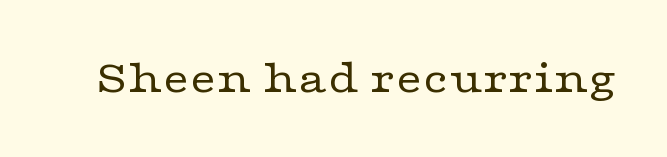
The space directly below the letters is spotless. Stem width sits at or under what a default text font uses. Tracking value appears to be zero — textbook default spacing. Proportional: the letters do not fall into vertical columns. These lines were composed using upright roman letters.
